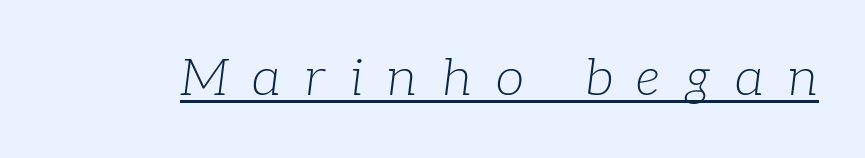
Q: Is the text bold? A: No.
Q: Is the text italic (slanted)? A: Yes, it leans right by about 7 degrees.
Q: Is the typeface a serif or a sans-serif typeface? A: Serif.
Q: Is the text underlined? A: Yes.
Q: Is the spacing between letters normal or unusually wide? A: Unusually wide.
Q: Width (condensed, normal, or wide)? A: Normal.
Q: Stroke contrast? A: Low.
Q: x-height? A: Medium.
Q: Monospaced? A: No.
